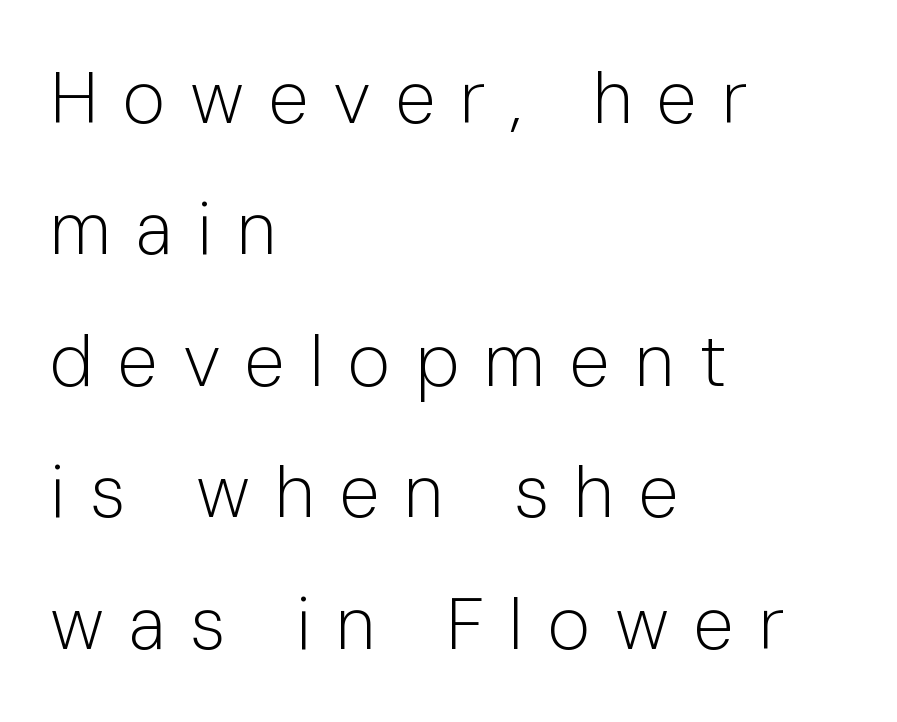
{"serif": "no", "italic": "no", "bold": "no", "weight": "light", "width": "normal", "stroke_contrast": "low", "x_height": "medium", "monospaced": "no", "underline": "no", "align": "left", "line_spacing_ratio": 1.8, "letter_spacing": "wide", "letter_spacing_em": 0.34, "glyph_px": 73}
